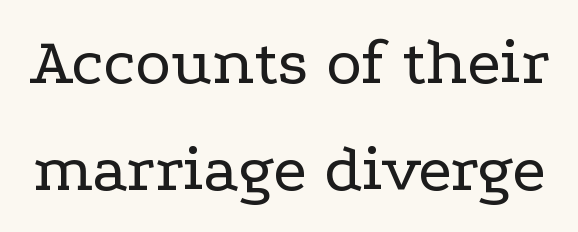
The image shows 68 px regular-weight, wide serif type, upright; set normal line spacing (1.58x), normal letter spacing, not underlined; low stroke contrast and a medium x-height.
